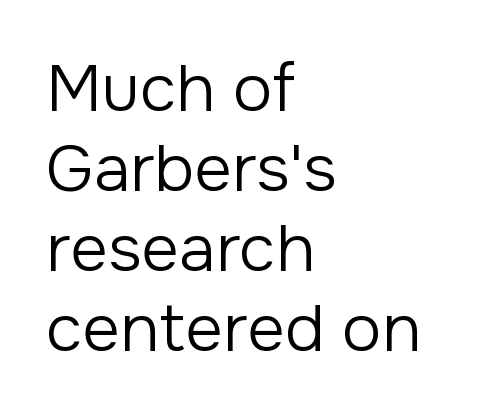
Plain, unruled lines of type. Weight: in the light-to-regular range. Spacing verdict: proportional, widths tailored to each character. No extra tracking has been applied to these lines.
